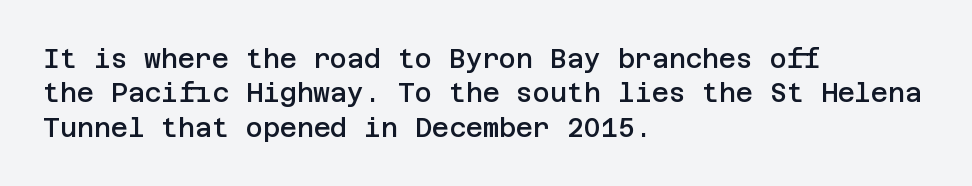
Where is the straight margin? On the left. Short note: letters normally spaced. Lines of text with bare space underneath. On the weight axis this lands at semibold, roughly 600. The passage shown stacks its lines at a standard gap.
